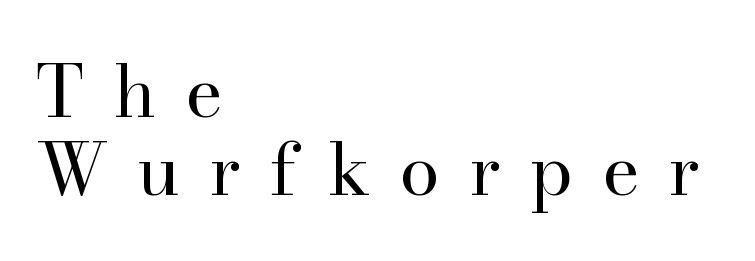
{"serif": "yes", "italic": "no", "bold": "no", "weight": "regular", "width": "normal", "stroke_contrast": "high", "x_height": "small", "monospaced": "no", "underline": "no", "align": "left", "line_spacing": "tight", "line_spacing_ratio": 1.09, "letter_spacing": "wide", "letter_spacing_em": 0.4, "glyph_px": 72}
